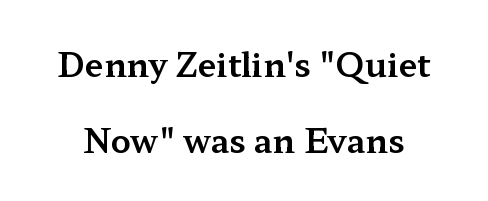
Q: Is the text italic (slanted)? A: No, it is upright.
Q: Is the typeface a serif or a sans-serif typeface? A: Serif.
Q: Is the text underlined? A: No.
Q: Is the spacing between letters normal or unusually wide? A: Normal.
Q: Is the spacing between lines tight, normal or loose? A: Loose.
Q: Width (condensed, normal, or wide)? A: Wide.
Q: Stroke contrast? A: Medium.
Q: x-height? A: Medium.
Q: Monospaced? A: No.
